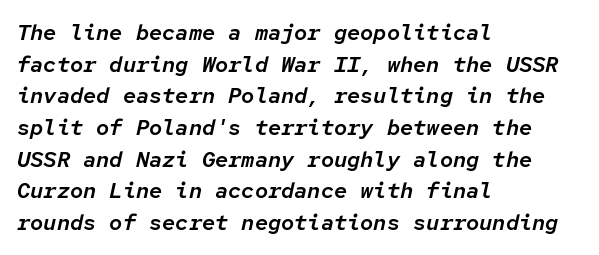
Q: Is the text italic (slanted)? A: Yes, it leans right by about 12 degrees.
Q: Is the text underlined? A: No.
Q: How is the paragraph aligned? A: Left-aligned.
Q: Is the spacing between letters normal or unusually wide? A: Normal.
Q: Is the spacing between lines tight, normal or loose? A: Normal.
